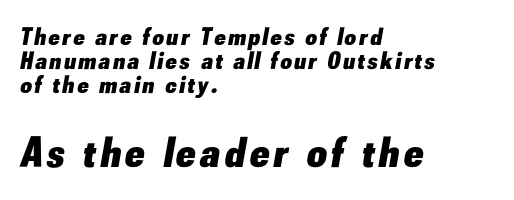
{"italic": "yes", "lean": "right", "slant_degrees": 10, "bold": "yes", "weight": "heavy", "width": "normal", "stroke_contrast": "low", "x_height": "small", "monospaced": "no", "underline": "no", "align": "left", "line_spacing": "tight", "line_spacing_ratio": 0.96, "larger_block": "second", "size_ratio": 1.72, "glyph_px": 43}
